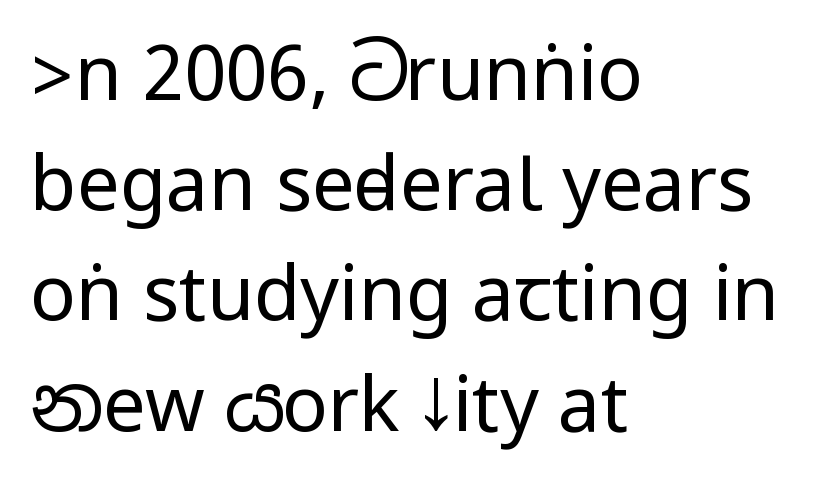
The rendering keeps characters at their native spacing. This block has exactly the height ordinary leading produces. Reading down the block, your eye returns to a fixed left position each line. Stems here are at most as thick as an everyday book face.
